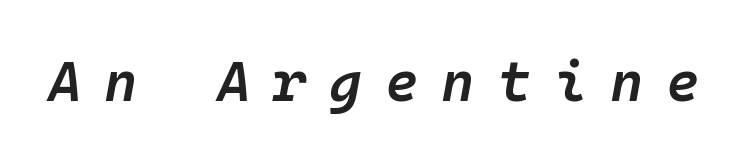
The image shows 57 px semibold type, italic (leaning right), monospaced; set unusually wide letter spacing (+0.4 em), not underlined; low stroke contrast and a medium x-height.
